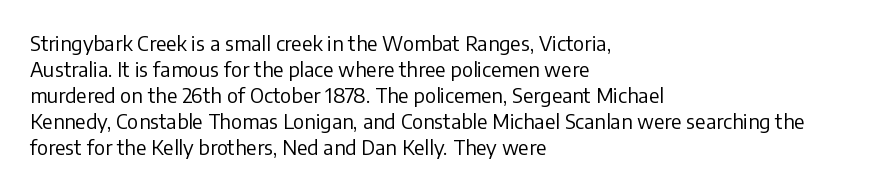
Where is the straight margin? On the left. This sample keeps an unexceptional amount of space between lines. The typesetting does not lean heavy: it is not bold. The gaps between neighbouring characters are ordinary and unremarkable. A clean baseline with only descenders dipping below it.
